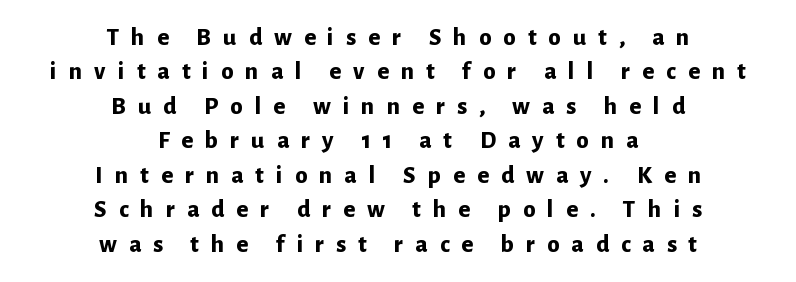
The image shows 25 px bold type, upright; set centered, normal line spacing (1.38x), unusually wide letter spacing (+0.48 em), not underlined.
